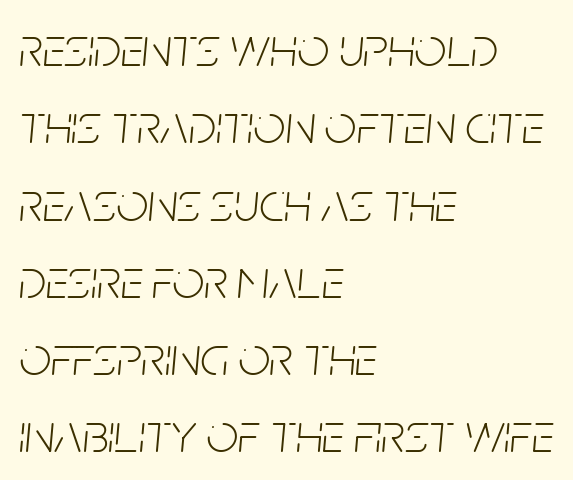
{"italic": "yes", "lean": "right", "slant_degrees": 5, "bold": "no", "weight": "light", "width": "condensed", "stroke_contrast": "low", "x_height": "large", "monospaced": "no", "underline": "no", "align": "left", "line_spacing": "normal", "line_spacing_ratio": 1.38, "letter_spacing": "normal", "letter_spacing_em": 0.0, "glyph_px": 56}
